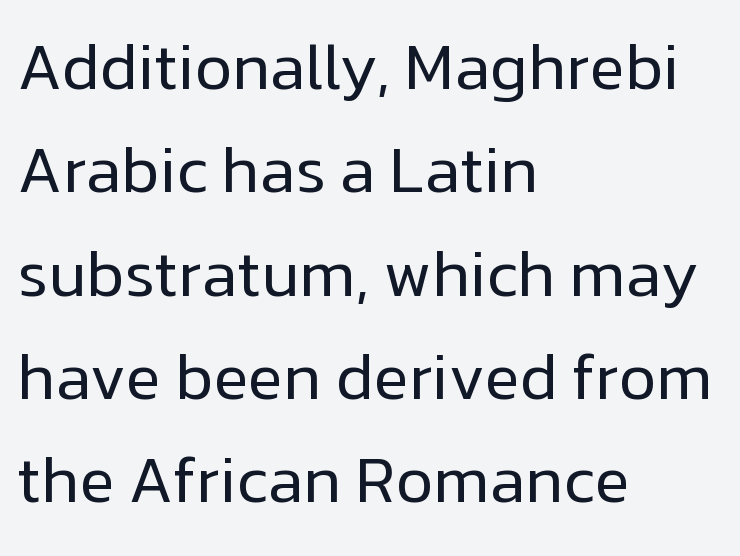
{"serif": "no", "italic": "no", "bold": "no", "weight": "regular", "width": "normal", "stroke_contrast": "low", "x_height": "medium", "monospaced": "no", "underline": "no", "align": "left", "line_spacing": "normal", "line_spacing_ratio": 1.59, "letter_spacing": "normal", "letter_spacing_em": 0.0, "glyph_px": 65}
